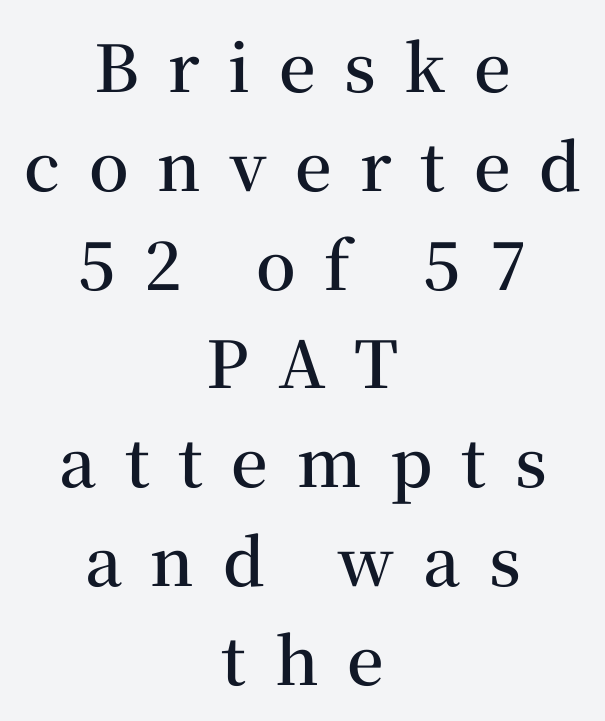
The image shows 65 px semibold serif type, upright; set centered, normal line spacing (1.52x), unusually wide letter spacing (+0.44 em), not underlined; medium stroke contrast and a medium x-height.
